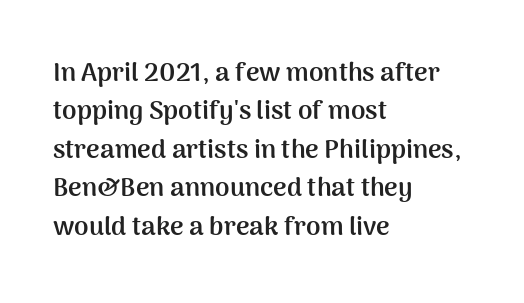
{"italic": "no", "bold": "yes", "underline": "no", "align": "left", "line_spacing": "normal", "line_spacing_ratio": 1.48, "letter_spacing": "normal", "letter_spacing_em": 0.0, "glyph_px": 26}
